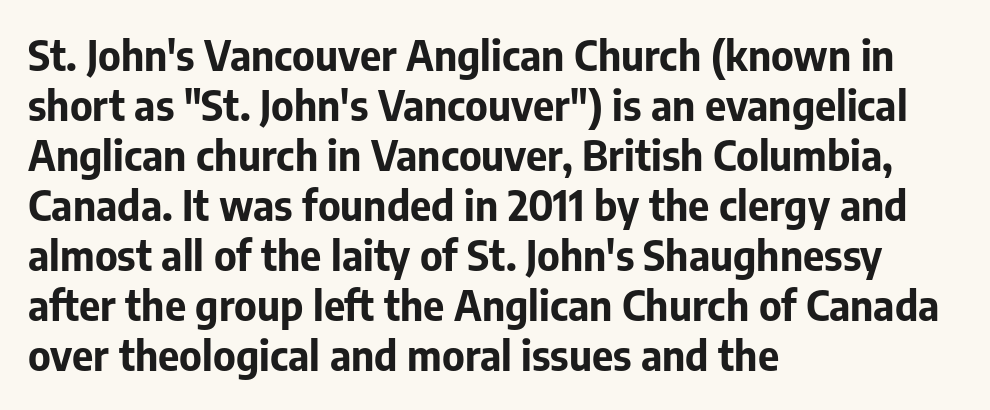
Q: Is the text bold? A: Yes.
Q: Is the text italic (slanted)? A: No, it is upright.
Q: Is the typeface a serif or a sans-serif typeface? A: Sans-serif.
Q: Is the text underlined? A: No.
Q: How is the paragraph aligned? A: Left-aligned.
Q: Is the spacing between letters normal or unusually wide? A: Normal.
Q: Width (condensed, normal, or wide)? A: Normal.
Q: Stroke contrast? A: Low.
Q: x-height? A: Medium.
Q: Monospaced? A: No.
